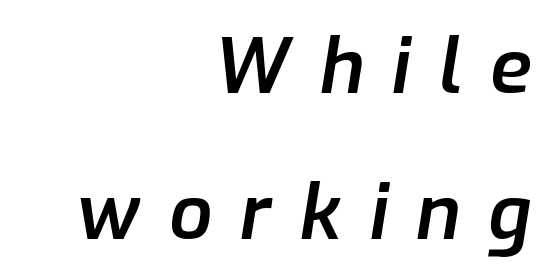
{"italic": "yes", "lean": "right", "slant_degrees": 9, "bold": "semi", "weight": "semibold", "width": "normal", "stroke_contrast": "low", "x_height": "medium", "monospaced": "no", "underline": "no", "align": "right", "line_spacing": "loose", "line_spacing_ratio": 1.92, "letter_spacing": "wide", "letter_spacing_em": 0.37, "glyph_px": 76}
